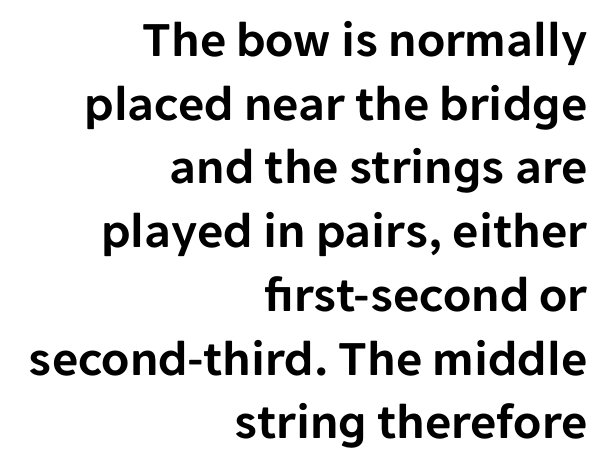
{"serif": "no", "italic": "no", "width": "normal", "stroke_contrast": "low", "x_height": "medium", "monospaced": "no", "underline": "no", "align": "right", "line_spacing": "normal", "line_spacing_ratio": 1.25, "letter_spacing": "normal", "letter_spacing_em": 0.0, "glyph_px": 51}
